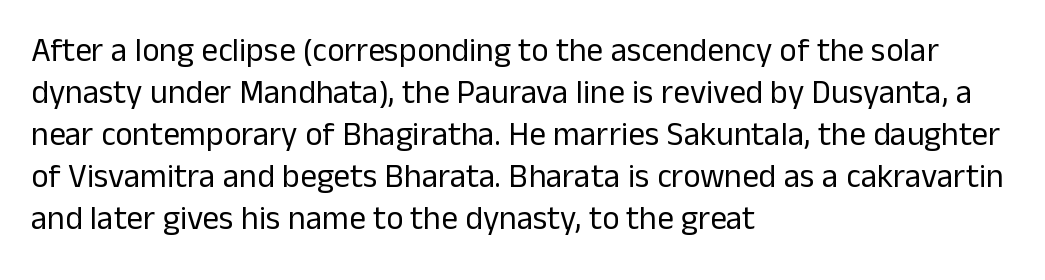
The image shows 33 px regular-weight sans-serif type, upright; set left-aligned, normal line spacing (1.27x), normal letter spacing, not underlined; low stroke contrast and a medium x-height.
